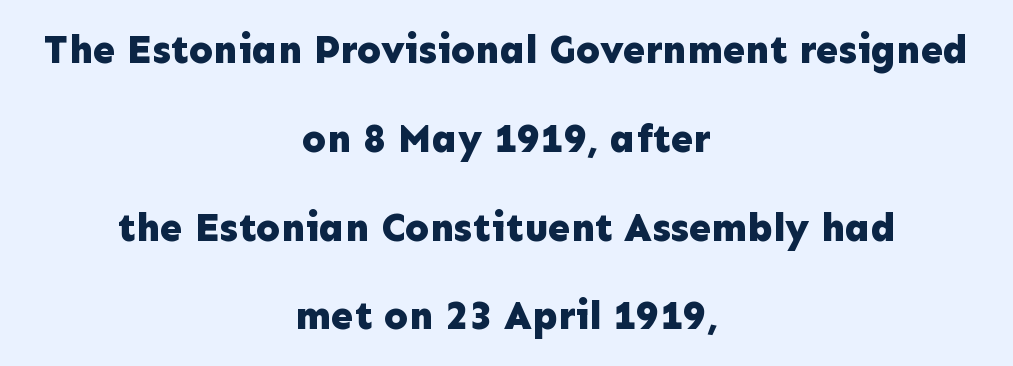
The image shows 40 px bold sans-serif type, upright; set centered, loose line spacing (2.22x), normal letter spacing, not underlined; low stroke contrast and a medium x-height.
